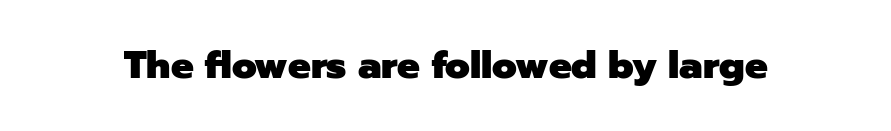
Here the designer chose a conventional face with non-uniform glyph widths. No word sits above an underline. This is roman type, the default non-slanted kind. Look at the tracking — it's just the regular setting, nothing added. Are there feet on the stems? There aren't — it's a sans. Compared with an ordinary text face, these strokes are far heavier — a full bold.
